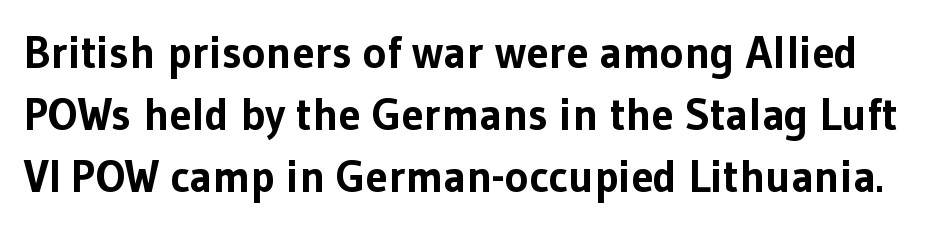
Note the varied advance widths — an 'i' is clearly narrower than an 'm'. You can tell it's not italic because the verticals are truly vertical. As a designer I'd log this as weight 700, bold. The gaps between neighbouring characters are ordinary and unremarkable. Does the type have serifs? No, each stem ends abruptly. A typesetter would call this leading conventional body-copy spacing.
